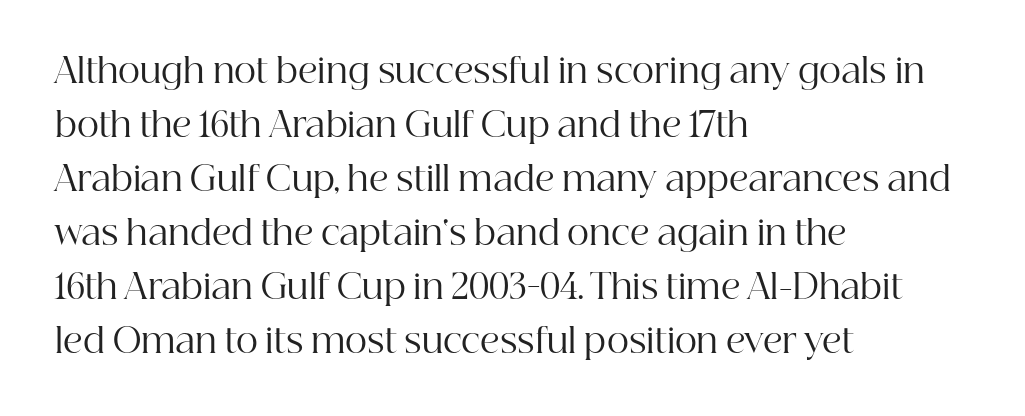
Q: Is the text bold? A: No.
Q: Is the text italic (slanted)? A: No, it is upright.
Q: Is the typeface a serif or a sans-serif typeface? A: Serif.
Q: Is the text underlined? A: No.
Q: How is the paragraph aligned? A: Left-aligned.
Q: Is the spacing between letters normal or unusually wide? A: Normal.
Q: Is the spacing between lines tight, normal or loose? A: Normal.
Q: Width (condensed, normal, or wide)? A: Normal.
Q: Stroke contrast? A: High.
Q: x-height? A: Medium.
Q: Monospaced? A: No.
